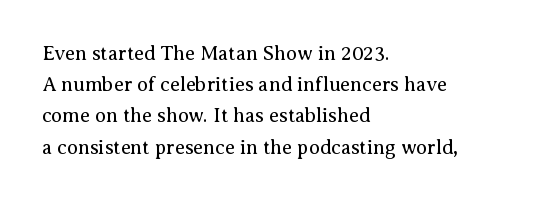
Between one letter and the next there's only the usual sliver of space. Letters rest on an invisible, unmarked baseline. Does the copy run flush right? No — it runs flush left. Nothing heavy about these letters — not bold at all.
